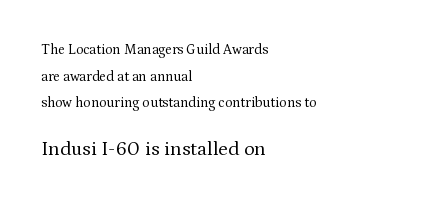
Weight class: somewhere from thin through regular. Regarding leading, the lines here are spaced well apart. Horizontally, the lines are justified to the leading edge only. Style check: upright.
